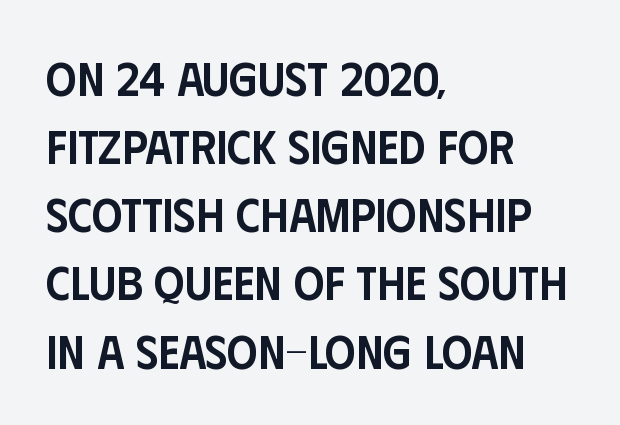
The passage shown is semibold, sitting just below true bold. Observe the absence of serifs on each vertical stroke in this sample. This is roman type, the default non-slanted kind. Descender tails drop into unmarked territory. Is the block centered? No — it sits flush against the left margin. Characters follow at the spacing the type designer built in.
